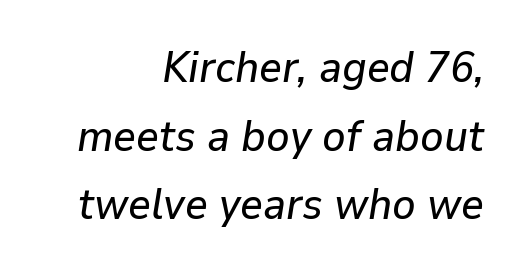
{"italic": "yes", "lean": "right", "slant_degrees": 9, "width": "normal", "stroke_contrast": "low", "x_height": "medium", "monospaced": "no", "underline": "no", "align": "right", "line_spacing": "normal", "line_spacing_ratio": 1.56, "letter_spacing": "normal", "letter_spacing_em": 0.0, "glyph_px": 44}
